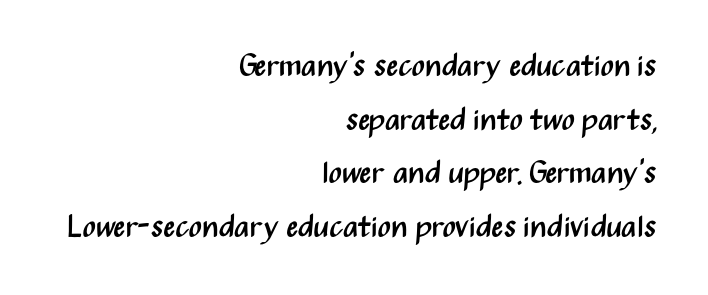
Q: Is the text bold? A: No.
Q: Is the text italic (slanted)? A: No, it is upright.
Q: Is the typeface a serif or a sans-serif typeface? A: Sans-serif.
Q: Is the text underlined? A: No.
Q: How is the paragraph aligned? A: Right-aligned.
Q: Is the spacing between letters normal or unusually wide? A: Normal.
Q: Width (condensed, normal, or wide)? A: Condensed.
Q: Stroke contrast? A: Medium.
Q: x-height? A: Medium.
Q: Monospaced? A: No.
